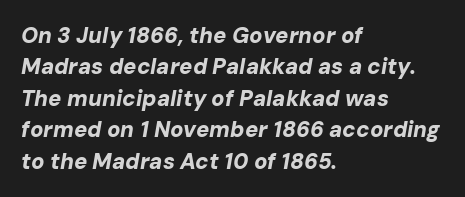
Heavy-handed strokes throughout: this text is bold. An italicized treatment has been applied to the whole sample. The vertical gap from one line to the next is medium. Caption: standard tracking, unaltered. This rendering uses left alignment, leaving the right contour irregular. The gap between lines stays unmarked.
